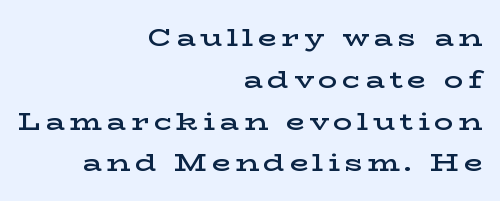
{"italic": "no", "bold": "semi", "underline": "no", "align": "right", "line_spacing_ratio": 1.74, "glyph_px": 24}
